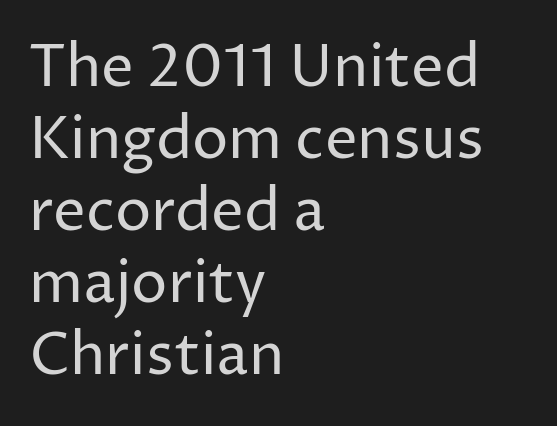
Q: Is the text bold? A: No.
Q: Is the text italic (slanted)? A: No, it is upright.
Q: Is the typeface a serif or a sans-serif typeface? A: Sans-serif.
Q: Is the text underlined? A: No.
Q: How is the paragraph aligned? A: Left-aligned.
Q: Is the spacing between letters normal or unusually wide? A: Normal.
Q: Width (condensed, normal, or wide)? A: Normal.
Q: Stroke contrast? A: Low.
Q: x-height? A: Medium.
Q: Monospaced? A: No.
